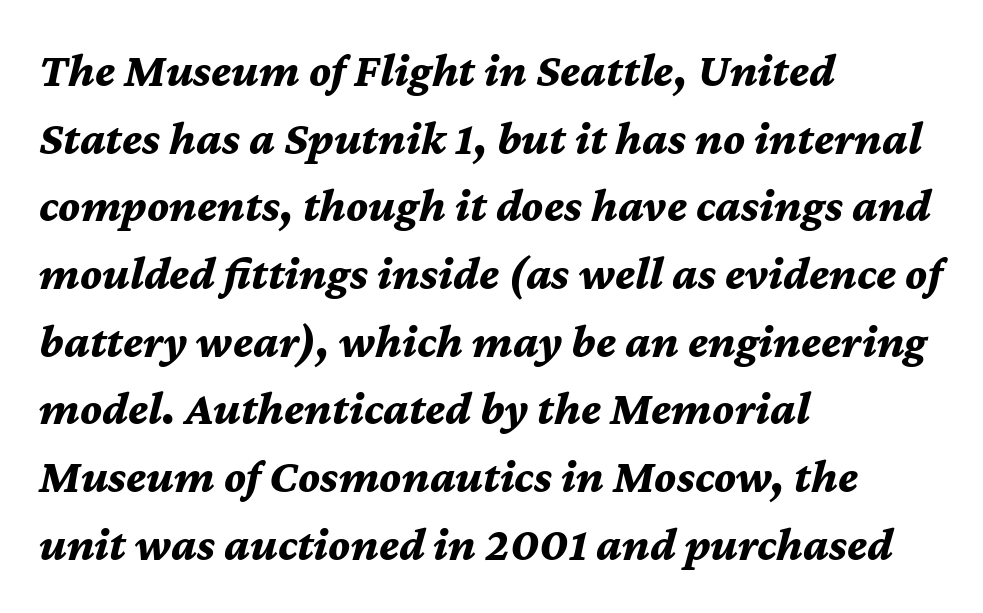
Q: Is the text bold? A: Yes.
Q: Is the text italic (slanted)? A: Yes, it leans right by about 12 degrees.
Q: Is the text underlined? A: No.
Q: How is the paragraph aligned? A: Left-aligned.
Q: Is the spacing between letters normal or unusually wide? A: Normal.
Q: Is the spacing between lines tight, normal or loose? A: Normal.
Q: Width (condensed, normal, or wide)? A: Normal.
Q: Stroke contrast? A: Medium.
Q: x-height? A: Medium.
Q: Monospaced? A: No.
